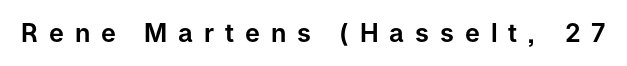
{"italic": "no", "underline": "no", "letter_spacing": "wide", "letter_spacing_em": 0.44, "glyph_px": 25}
